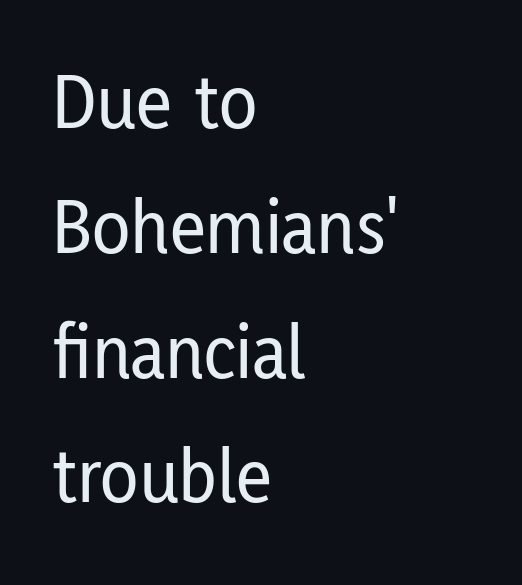
Summary of vertical rhythm: regular, with standard interline spacing. Check the space under the baseline: it is left empty. Line beginnings align vertically; line endings do not. This sample has the flowing, uneven cadence of proportional lettering. Observe the absence of serifs on each vertical stroke in this sample.
